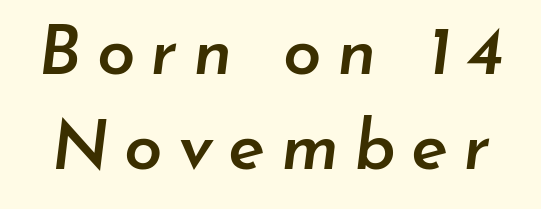
{"italic": "yes", "lean": "right", "slant_degrees": 7, "bold": "semi", "weight": "semibold", "width": "normal", "stroke_contrast": "low", "x_height": "small", "monospaced": "no", "underline": "no", "line_spacing": "normal", "line_spacing_ratio": 1.37, "letter_spacing": "wide", "letter_spacing_em": 0.22, "glyph_px": 69}
